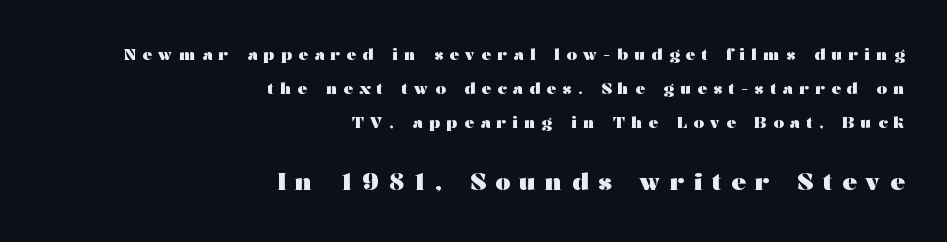
The image shows 24 px bold type, upright; set right-aligned, loose line spacing (2.13x), unusually wide letter spacing (+0.39 em), not underlined; the second (bottom) block is 1.5x larger.
